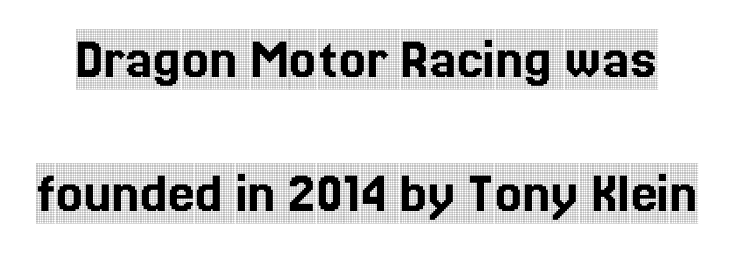
{"serif": "yes", "italic": "no", "width": "condensed", "x_height": "large", "monospaced": "no", "underline": "no", "line_spacing": "loose", "line_spacing_ratio": 2.24, "letter_spacing": "normal", "letter_spacing_em": 0.0, "glyph_px": 60}
